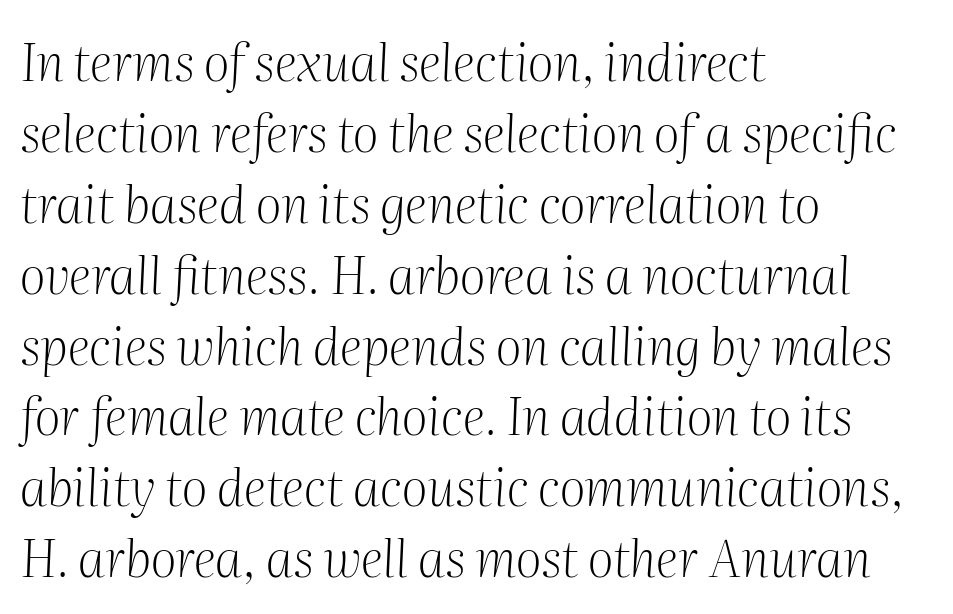
{"serif": "yes", "italic": "yes", "lean": "right", "slant_degrees": 2, "bold": "no", "weight": "light", "width": "normal", "stroke_contrast": "medium", "x_height": "medium", "monospaced": "no", "underline": "no", "align": "left", "line_spacing": "normal", "line_spacing_ratio": 1.39, "letter_spacing": "normal", "letter_spacing_em": 0.0, "glyph_px": 51}
